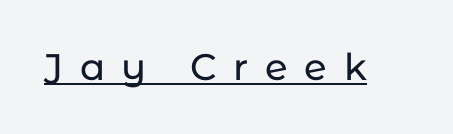
Every word sits above its own underline. Think of a printed novel: that variable character pitch is what you see here. Caption: expanded tracking, letters set apart. The letters stand straight up with perfectly vertical stems. Each letter's strokes conclude bluntly, with no projecting serifs.
